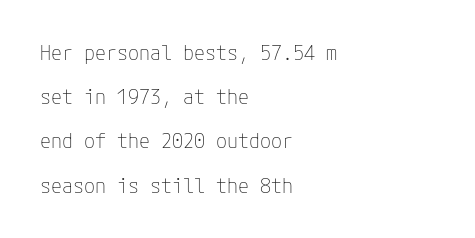
The image shows 20 px text type, upright; set left-aligned, loose line spacing (2.21x), normal letter spacing, not underlined.
